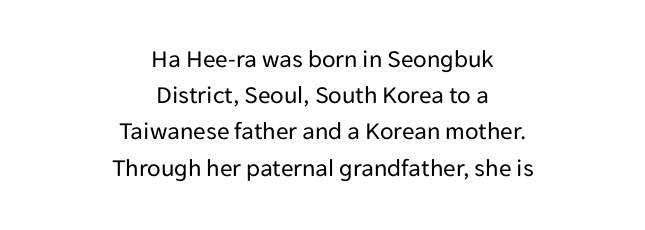
The image shows 25 px text type, upright; set centered, normal line spacing (1.45x), normal letter spacing, not underlined.
